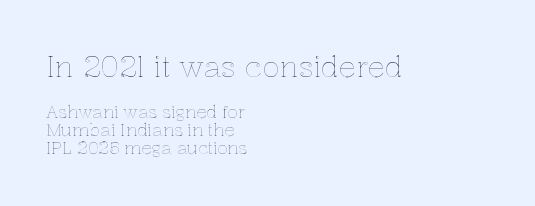
Note the varied advance widths — an 'i' is clearly narrower than an 'm'. The line texture is even and compact thanks to regular tracking. These lines were composed using upright roman letters. The paragraph shown leans on its left margin. Very little white space separates one row of letters from the next.
